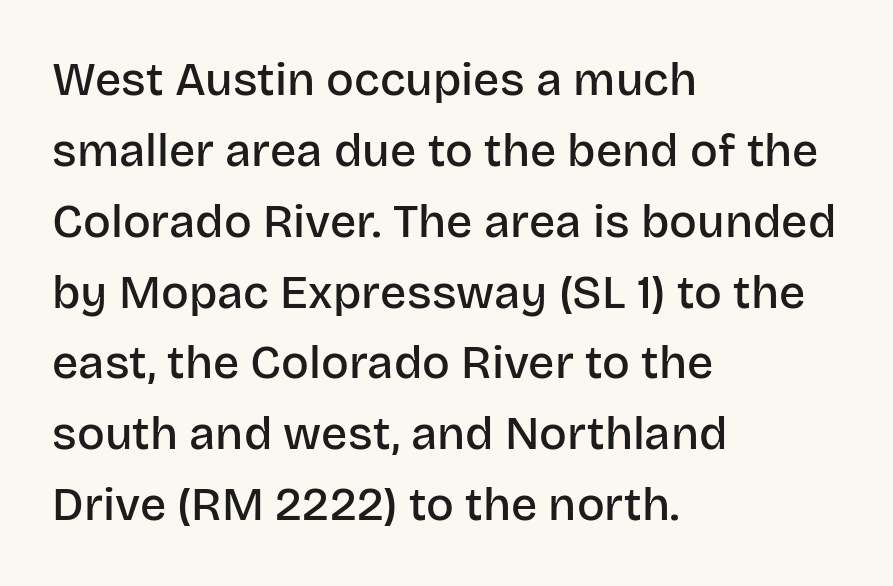
Leftover space on each line is placed entirely after the last word. What's the leading like? Ordinary, nothing unusual. Clear beneath every line of the passage. Posture: vertical. Unlike a traditional serif, this face leaves its strokes unadorned. Varying glyph widths throughout — classic text-font behaviour.
